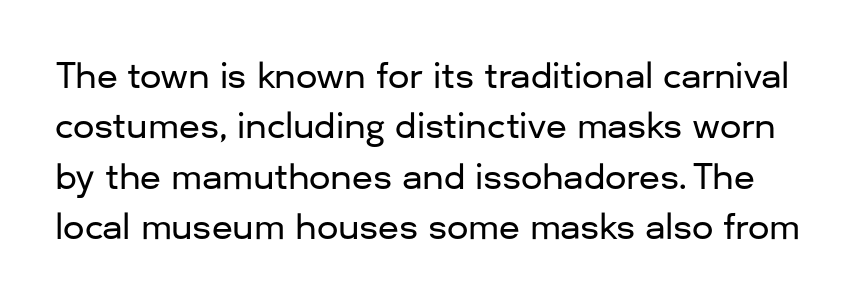
The image shows 34 px sans-serif type, upright; set normal line spacing (1.48x), normal letter spacing, not underlined; low stroke contrast and a medium x-height.
